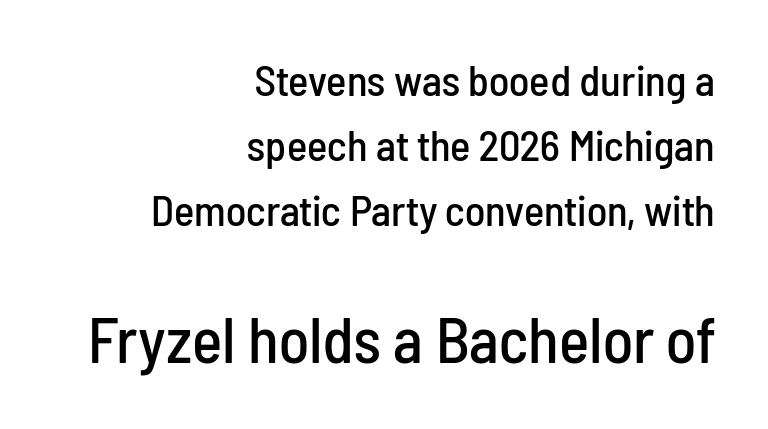
{"serif": "no", "italic": "no", "width": "condensed", "stroke_contrast": "low", "x_height": "medium", "monospaced": "no", "underline": "no", "align": "right", "line_spacing": "normal", "line_spacing_ratio": 1.51, "letter_spacing": "normal", "letter_spacing_em": 0.0, "larger_block": "second", "size_ratio": 1.49, "glyph_px": 64}
